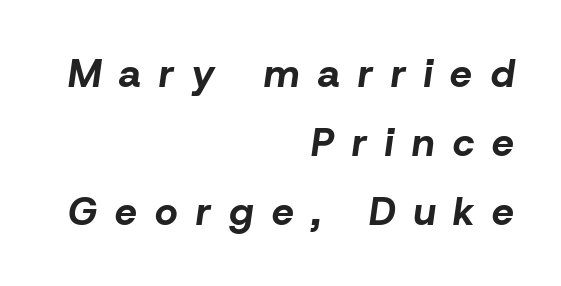
{"italic": "yes", "lean": "right", "slant_degrees": 8, "bold": "yes", "weight": "bold", "width": "normal", "stroke_contrast": "low", "x_height": "medium", "monospaced": "no", "underline": "no", "align": "right", "line_spacing_ratio": 1.77, "letter_spacing": "wide", "letter_spacing_em": 0.47, "glyph_px": 39}
